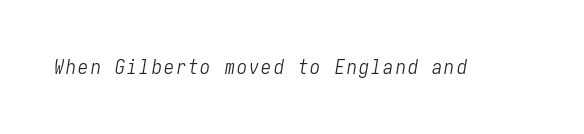
Yep, that's italic — everything's leaning. Weight: regular or lighter. The specimen omits any rule beneath the text block's lines.
